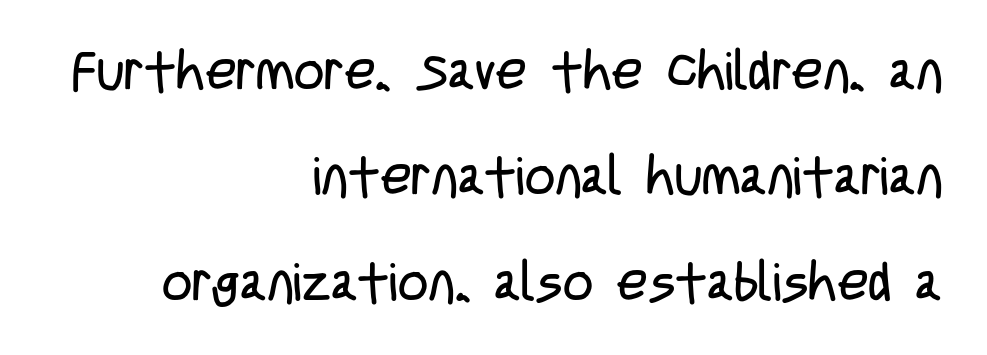
Q: Is the text bold? A: No.
Q: Is the text italic (slanted)? A: No, it is upright.
Q: Is the typeface a serif or a sans-serif typeface? A: Sans-serif.
Q: Is the text underlined? A: No.
Q: How is the paragraph aligned? A: Right-aligned.
Q: Is the spacing between letters normal or unusually wide? A: Normal.
Q: Is the spacing between lines tight, normal or loose? A: Loose.
Q: Width (condensed, normal, or wide)? A: Condensed.
Q: Stroke contrast? A: Low.
Q: x-height? A: Large.
Q: Monospaced? A: No.
